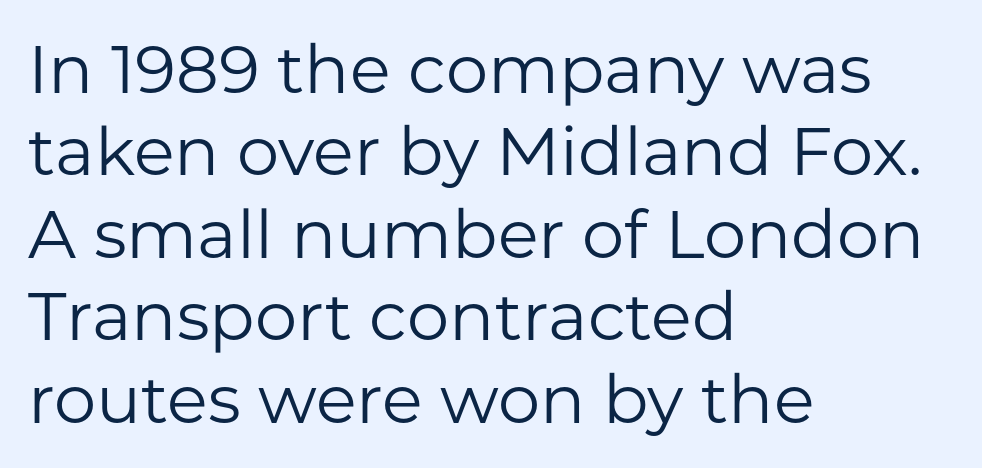
Q: Is the text bold? A: No.
Q: Is the text italic (slanted)? A: No, it is upright.
Q: Is the typeface a serif or a sans-serif typeface? A: Sans-serif.
Q: Is the text underlined? A: No.
Q: How is the paragraph aligned? A: Left-aligned.
Q: Is the spacing between letters normal or unusually wide? A: Normal.
Q: Width (condensed, normal, or wide)? A: Normal.
Q: Stroke contrast? A: Low.
Q: x-height? A: Medium.
Q: Monospaced? A: No.
